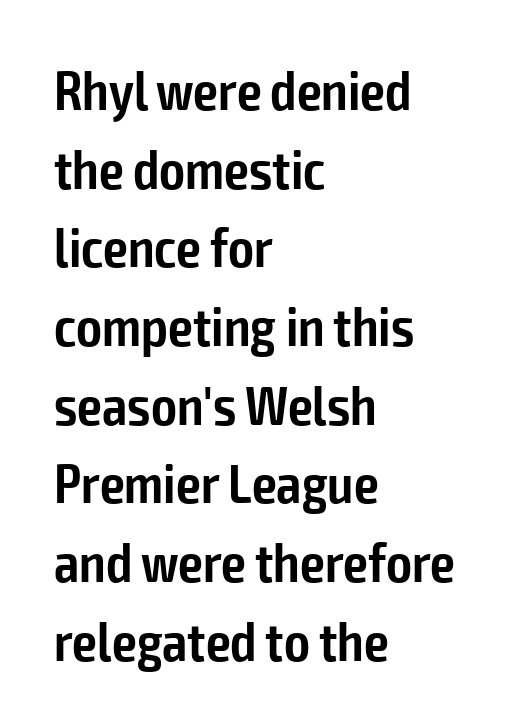
Compared with a centered layout, this one pins lines to the left instead. The text was rendered using a sans face with plain stroke endings. Underline: absent. No extra tracking has been applied to these lines.
